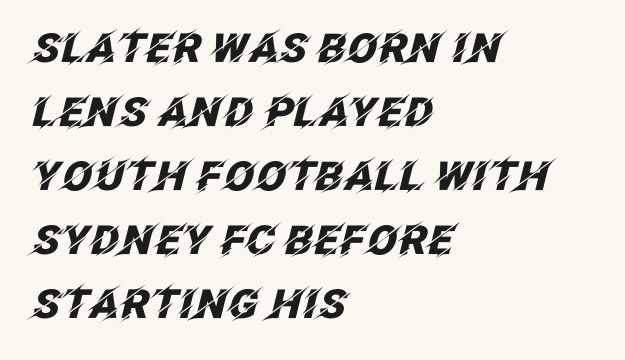
The image shows 40 px heavy type, italic (leaning right); set left-aligned, normal line spacing (1.6x), normal letter spacing, not underlined; low stroke contrast and a large x-height.
